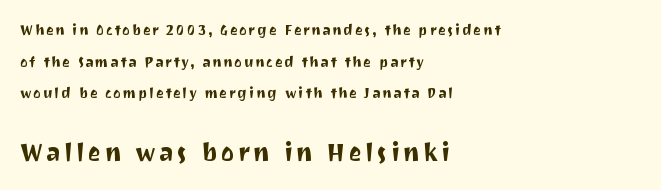
{"italic": "no", "underline": "no", "align": "left", "line_spacing": "loose", "line_spacing_ratio": 2.26, "larger_block": "second", "size_ratio": 1.79, "glyph_px": 25}
